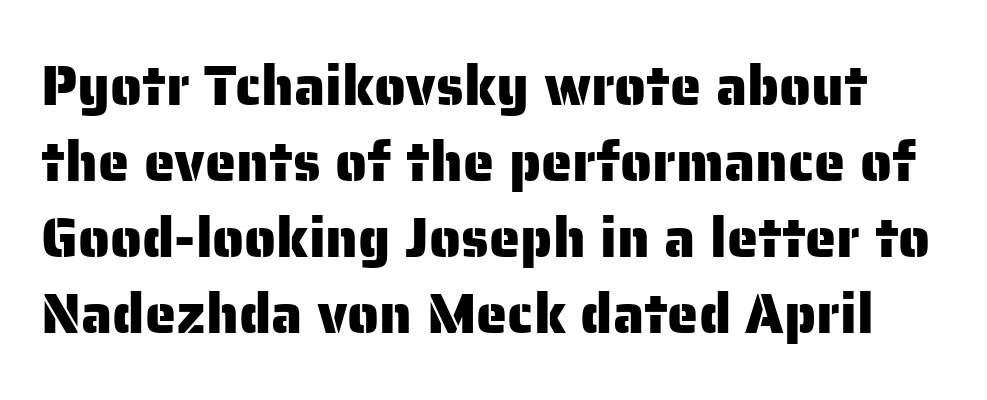
Varying glyph widths throughout — classic text-font behaviour. The line texture is even and compact thanks to regular tracking. Typographically, this falls in the sans-serif category. The glyphs are unaccompanied by any horizontal stroke below them. No italicization has been applied; the sample stays upright. Evenly set lines give the paragraph a standard silhouette.
